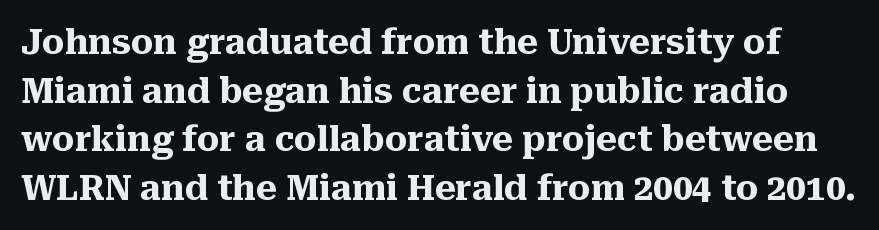
{"serif": "yes", "italic": "no", "bold": "yes", "weight": "heavy", "width": "normal", "stroke_contrast": "medium", "x_height": "medium", "monospaced": "no", "underline": "no", "line_spacing": "normal", "line_spacing_ratio": 1.39, "letter_spacing": "normal", "letter_spacing_em": 0.0, "glyph_px": 35}
